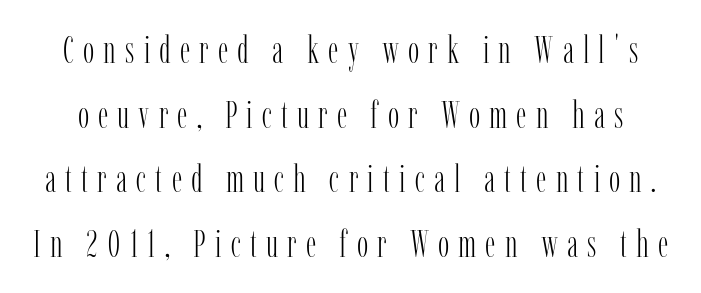
The image shows 38 px light, condensed serif type, upright; set normal line spacing (1.7x), unusually wide letter spacing (+0.24 em), not underlined; low stroke contrast and a medium x-height.
